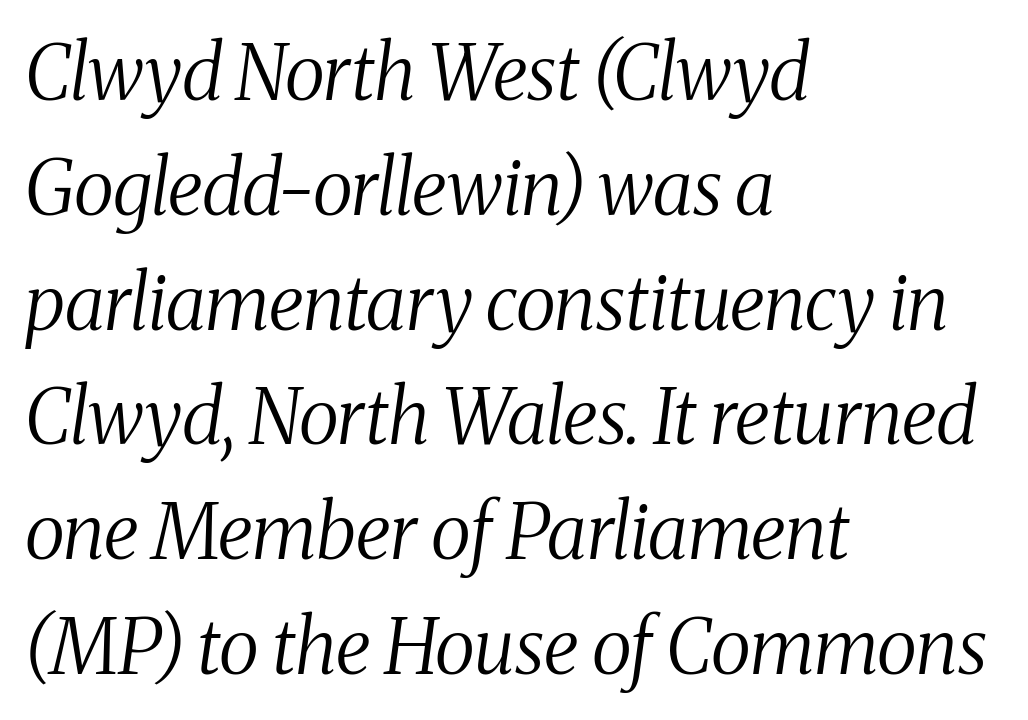
Q: Is the text bold? A: No.
Q: Is the text italic (slanted)? A: Yes, it leans right by about 8 degrees.
Q: Is the typeface a serif or a sans-serif typeface? A: Serif.
Q: Is the text underlined? A: No.
Q: How is the paragraph aligned? A: Left-aligned.
Q: Is the spacing between letters normal or unusually wide? A: Normal.
Q: Is the spacing between lines tight, normal or loose? A: Normal.
Q: Width (condensed, normal, or wide)? A: Condensed.
Q: Stroke contrast? A: Medium.
Q: x-height? A: Medium.
Q: Monospaced? A: No.
